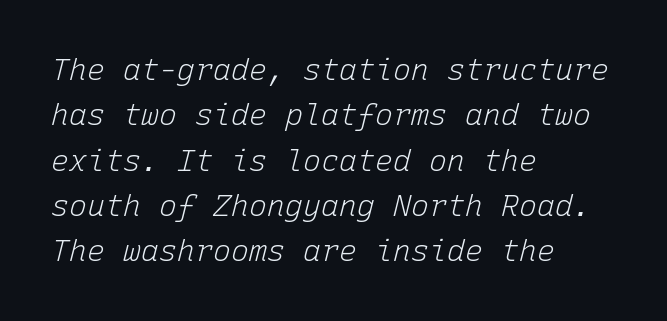
Q: Is the text bold? A: No.
Q: Is the text italic (slanted)? A: Yes, it leans right by about 15 degrees.
Q: Is the text underlined? A: No.
Q: How is the paragraph aligned? A: Left-aligned.
Q: Is the spacing between letters normal or unusually wide? A: Normal.
Q: Is the spacing between lines tight, normal or loose? A: Normal.
Q: Width (condensed, normal, or wide)? A: Normal.
Q: Stroke contrast? A: Low.
Q: x-height? A: Medium.
Q: Monospaced? A: Yes.
